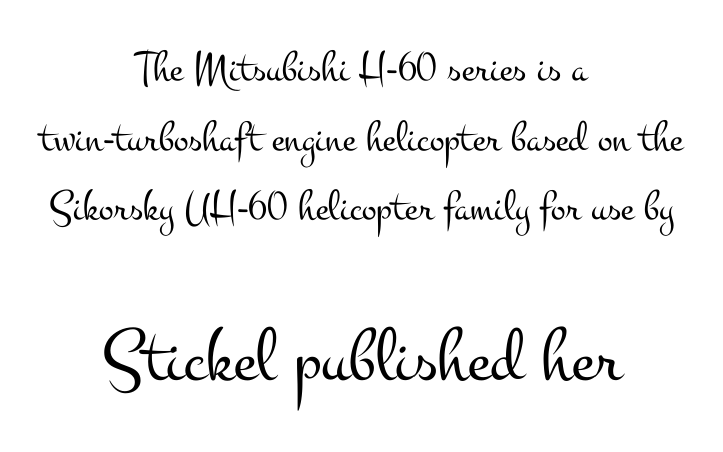
The image shows 77 px light, wide type; set centered, normal line spacing (1.58x), normal letter spacing, not underlined; the second (bottom) block is 1.75x larger; medium stroke contrast and a small x-height.
